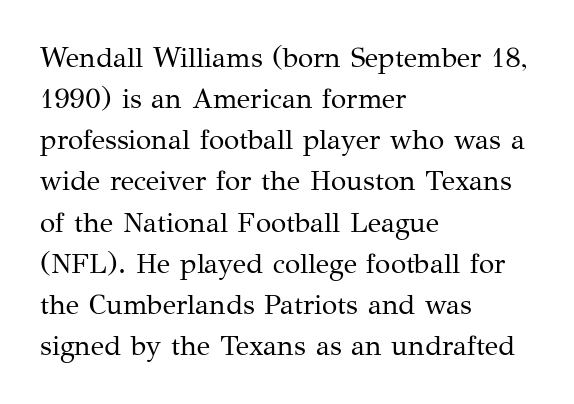
The image shows 28 px regular-weight serif type, upright; set left-aligned, normal line spacing (1.47x), normal letter spacing, not underlined; medium stroke contrast and a medium x-height.
